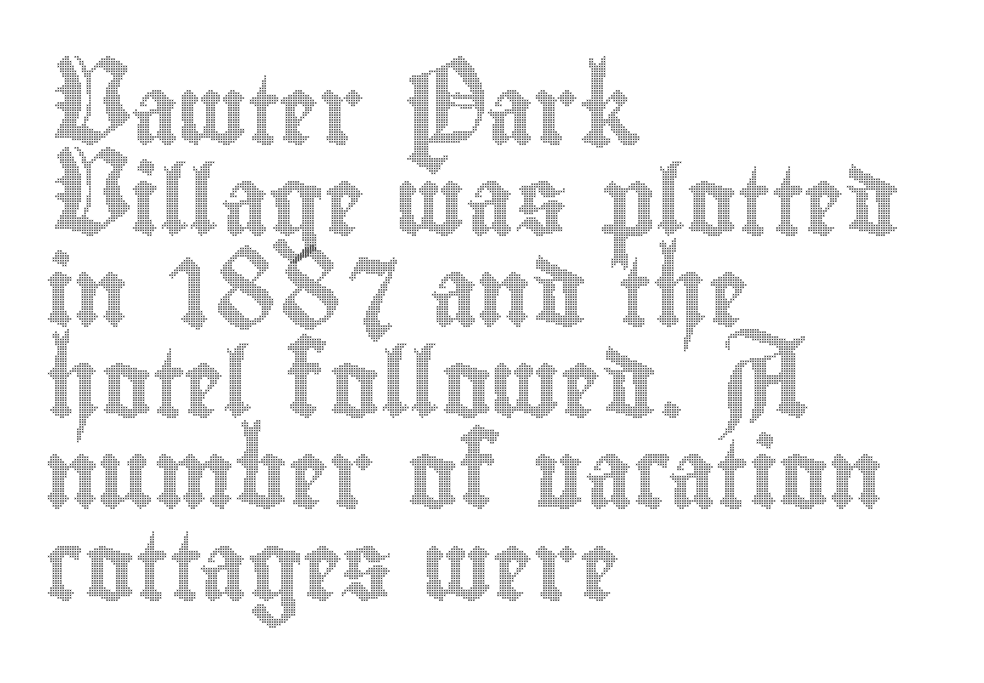
{"italic": "no", "width": "condensed", "x_height": "small", "monospaced": "no", "underline": "no", "align": "left", "line_spacing": "normal", "line_spacing_ratio": 1.34, "letter_spacing": "normal", "letter_spacing_em": 0.0, "glyph_px": 68}
